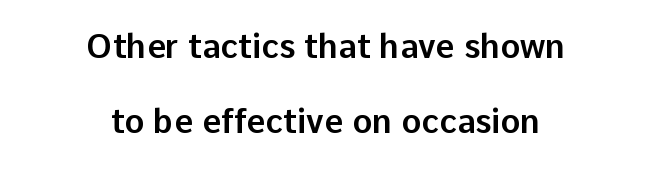
The rendering uses natural spacing where letterforms have individual widths. This sample uses plain, unmodified letter spacing. I'd call this a sans setting — the letters go barefoot. The passage shown stacks its lines with a broad gap. The whitespace from short lines is split evenly between both sides.
